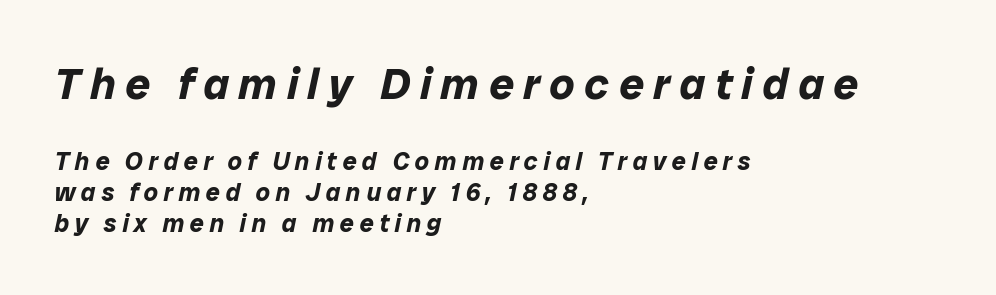
{"italic": "yes", "lean": "right", "slant_degrees": 12, "bold": "yes", "weight": "bold", "width": "normal", "stroke_contrast": "low", "x_height": "medium", "monospaced": "no", "underline": "no", "align": "left", "line_spacing_ratio": 1.24, "letter_spacing": "wide", "letter_spacing_em": 0.22, "larger_block": "first", "size_ratio": 1.76, "glyph_px": 44}
